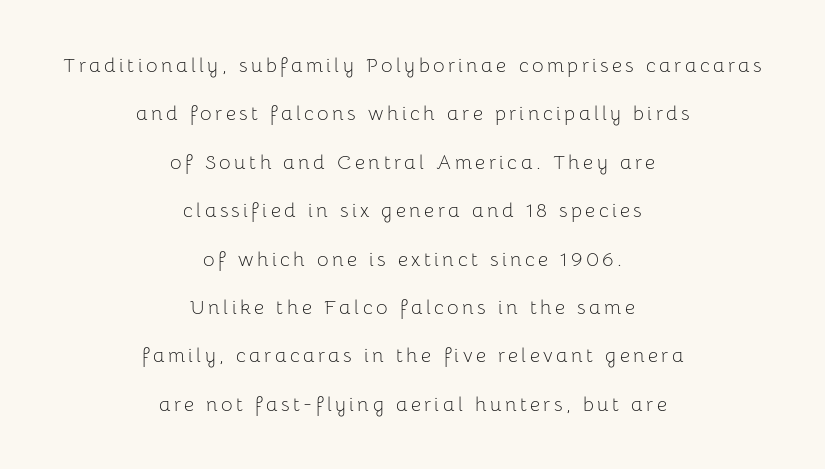
{"italic": "no", "bold": "no", "underline": "no", "align": "center", "line_spacing": "loose", "line_spacing_ratio": 2.42, "glyph_px": 20}
